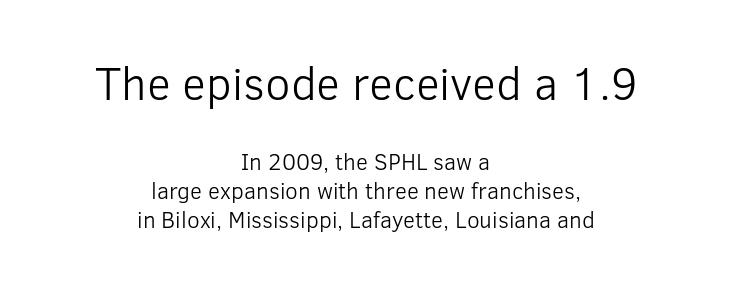
{"serif": "no", "italic": "no", "bold": "no", "weight": "light", "width": "normal", "stroke_contrast": "low", "x_height": "medium", "monospaced": "no", "underline": "no", "align": "center", "line_spacing": "normal", "line_spacing_ratio": 1.26, "letter_spacing": "normal", "letter_spacing_em": 0.0, "larger_block": "first", "size_ratio": 2.0, "glyph_px": 46}
